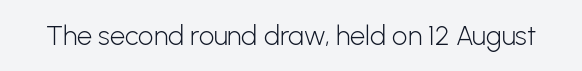
The image shows 27 px text type, upright; set normal letter spacing, not underlined.
